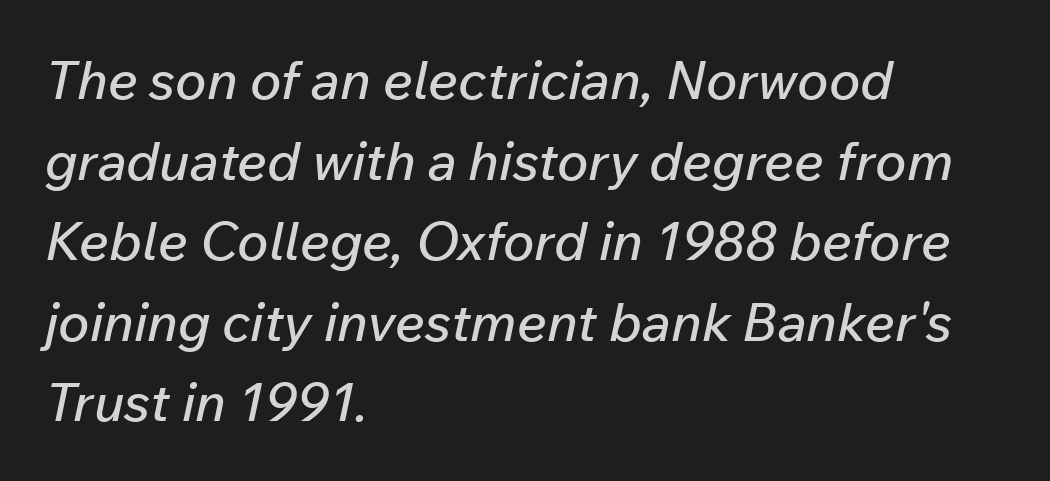
Compared with a centered layout, this one pins lines to the left instead. Tracking here is standard; glyphs follow each other at the usual distance. Varying glyph widths throughout — classic text-font behaviour. Evenly set lines give the paragraph a standard silhouette.
